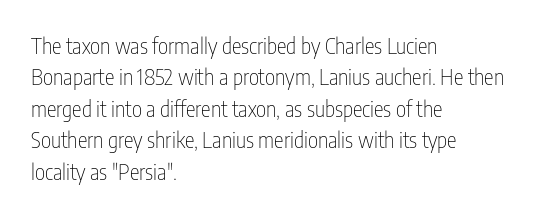
{"italic": "no", "bold": "no", "underline": "no", "align": "left", "line_spacing": "normal", "line_spacing_ratio": 1.43, "letter_spacing": "normal", "letter_spacing_em": 0.0, "glyph_px": 22}
